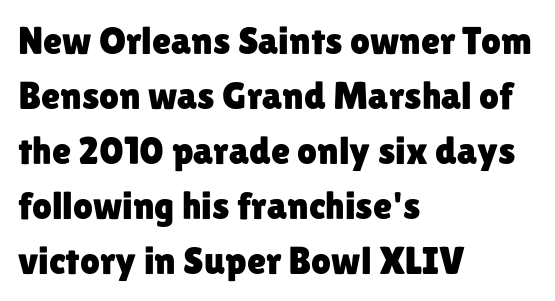
{"serif": "no", "italic": "no", "width": "normal", "stroke_contrast": "low", "x_height": "medium", "monospaced": "no", "underline": "no", "align": "left", "line_spacing": "normal", "line_spacing_ratio": 1.41, "letter_spacing": "normal", "letter_spacing_em": 0.0, "glyph_px": 39}
